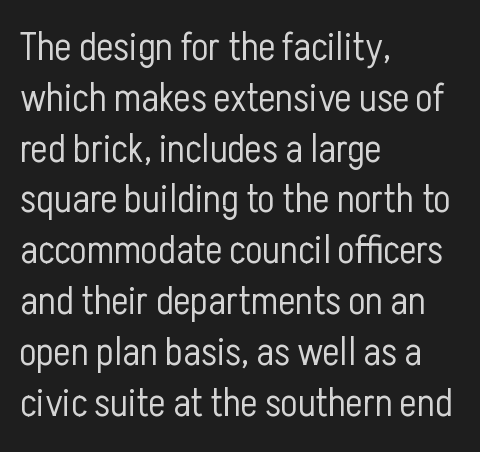
Q: Is the text bold? A: No.
Q: Is the text italic (slanted)? A: No, it is upright.
Q: Is the typeface a serif or a sans-serif typeface? A: Sans-serif.
Q: Is the text underlined? A: No.
Q: How is the paragraph aligned? A: Left-aligned.
Q: Is the spacing between letters normal or unusually wide? A: Normal.
Q: Is the spacing between lines tight, normal or loose? A: Normal.
Q: Width (condensed, normal, or wide)? A: Condensed.
Q: Stroke contrast? A: Low.
Q: x-height? A: Medium.
Q: Monospaced? A: No.
